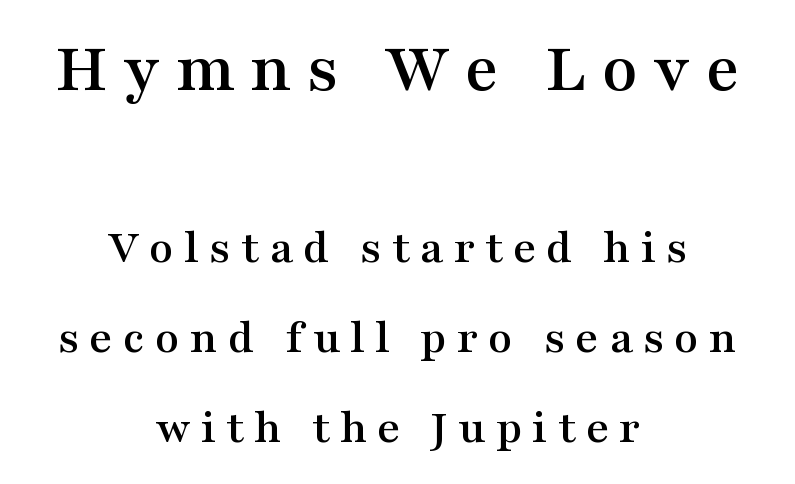
The image shows 73 px wide serif type, upright; set centered, line spacing 1.84x, unusually wide letter spacing (+0.21 em), not underlined; the first (top) block is 1.49x larger; medium stroke contrast and a medium x-height.
